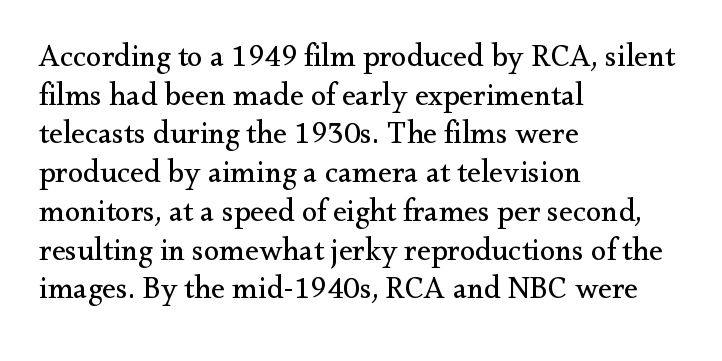
{"serif": "yes", "italic": "no", "bold": "no", "weight": "regular", "width": "normal", "stroke_contrast": "medium", "x_height": "small", "monospaced": "no", "underline": "no", "align": "left", "line_spacing": "normal", "line_spacing_ratio": 1.25, "letter_spacing": "normal", "letter_spacing_em": 0.0, "glyph_px": 31}
